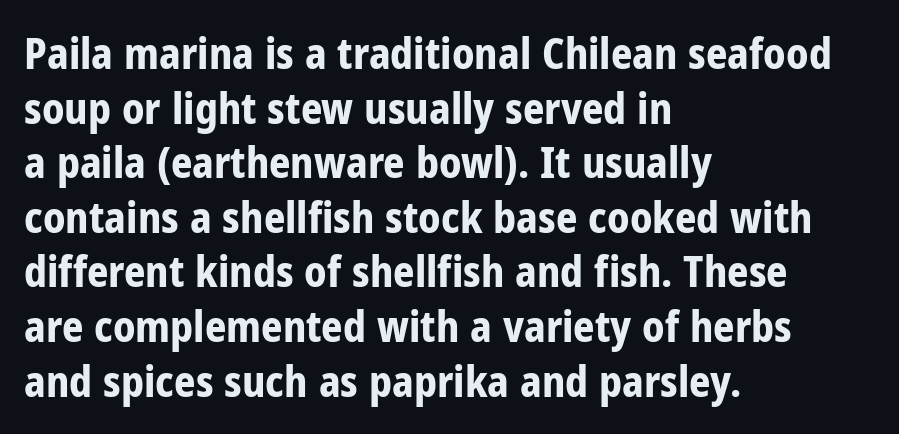
{"serif": "no", "italic": "no", "bold": "yes", "weight": "bold", "width": "condensed", "stroke_contrast": "low", "x_height": "medium", "monospaced": "no", "underline": "no", "align": "left", "line_spacing": "normal", "line_spacing_ratio": 1.3, "letter_spacing": "normal", "letter_spacing_em": 0.0, "glyph_px": 42}
